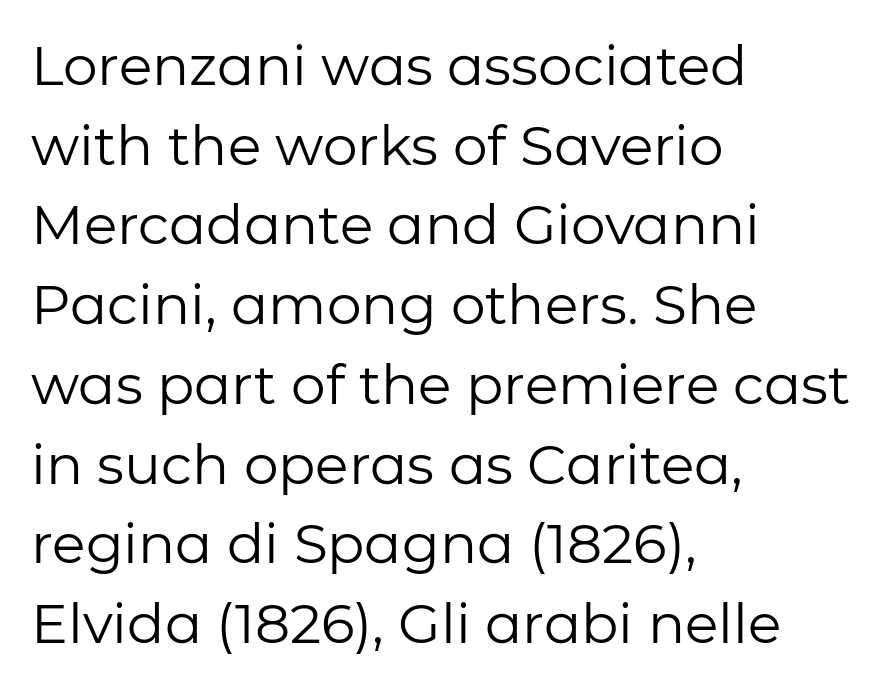
The image shows 55 px regular-weight sans-serif type, upright; set left-aligned, normal line spacing (1.45x), normal letter spacing, not underlined; low stroke contrast and a medium x-height.
